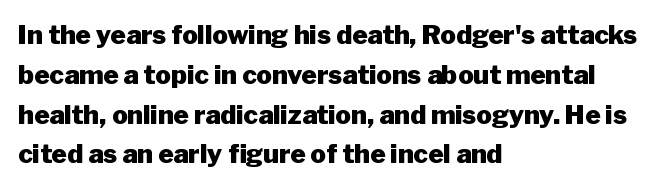
Q: Is the text bold? A: Yes.
Q: Is the text italic (slanted)? A: No, it is upright.
Q: Is the text underlined? A: No.
Q: How is the paragraph aligned? A: Left-aligned.
Q: Is the spacing between letters normal or unusually wide? A: Normal.
Q: Is the spacing between lines tight, normal or loose? A: Normal.
